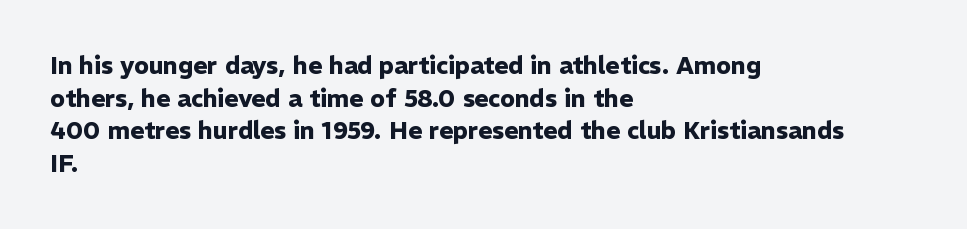
{"italic": "no", "bold": "yes", "underline": "no", "align": "left", "line_spacing": "normal", "line_spacing_ratio": 1.36, "letter_spacing": "normal", "letter_spacing_em": 0.0, "glyph_px": 24}
